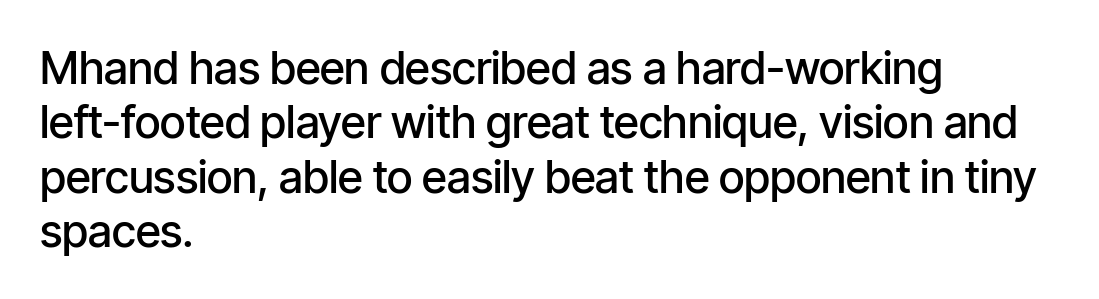
The image shows 45 px semibold, condensed sans-serif type, upright; set left-aligned, line spacing 1.21x, normal letter spacing, not underlined; low stroke contrast and a medium x-height.
